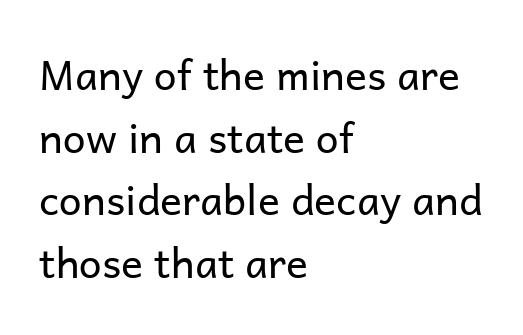
The image shows 41 px regular-weight sans-serif type, upright; set left-aligned, normal line spacing (1.53x), normal letter spacing, not underlined; low stroke contrast and a medium x-height.
